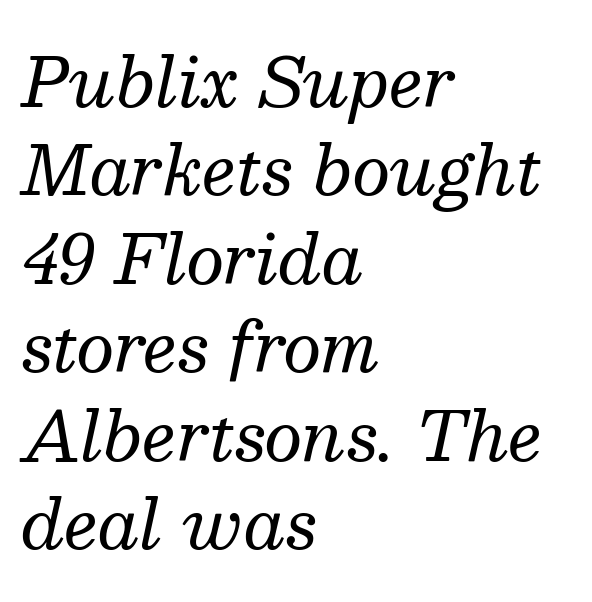
Q: Is the text bold? A: No.
Q: Is the text italic (slanted)? A: Yes, it leans right by about 13 degrees.
Q: Is the typeface a serif or a sans-serif typeface? A: Serif.
Q: Is the text underlined? A: No.
Q: How is the paragraph aligned? A: Left-aligned.
Q: Is the spacing between letters normal or unusually wide? A: Normal.
Q: Is the spacing between lines tight, normal or loose? A: Normal.
Q: Width (condensed, normal, or wide)? A: Normal.
Q: Stroke contrast? A: Medium.
Q: x-height? A: Medium.
Q: Monospaced? A: No.
